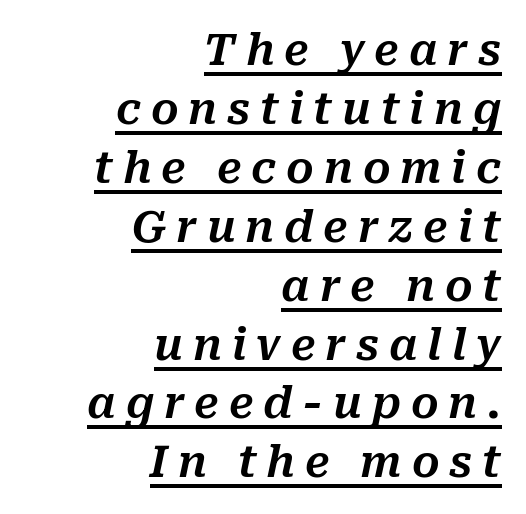
The whole block is typeset with a tilt. Looks like someone drew a line under every word here. This sample has the flowing, uneven cadence of proportional lettering. Compared with typical paragraphs, the rows here are spaced about the same. The ragged edge is on the left, which tells us the setting is flush right. The rendering inserts visible extra space after every character.
